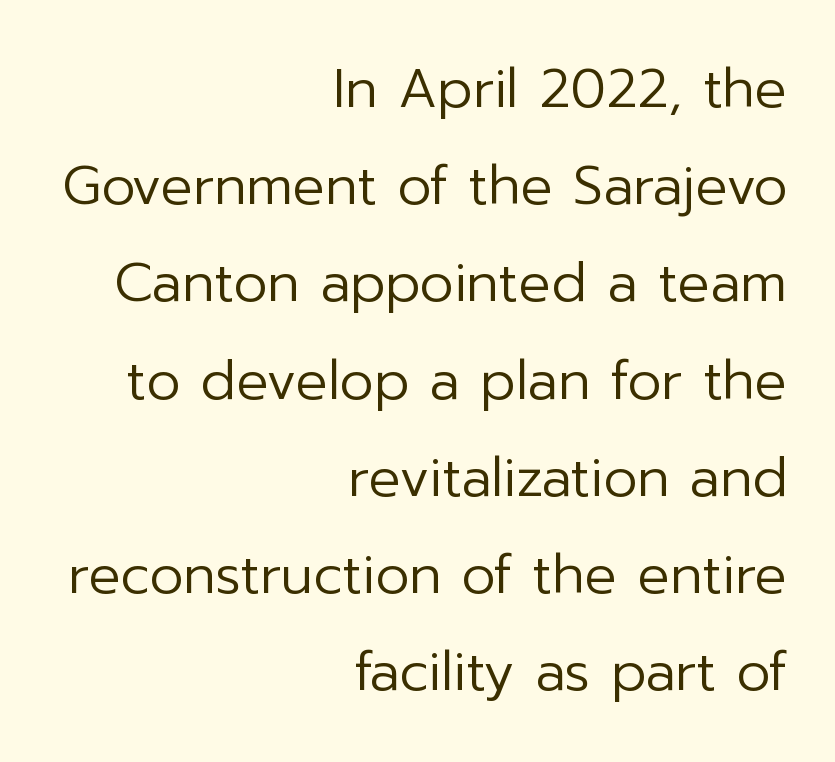
The image shows 54 px regular-weight sans-serif type, upright; set right-aligned, line spacing 1.8x, normal letter spacing, not underlined; low stroke contrast and a medium x-height.
